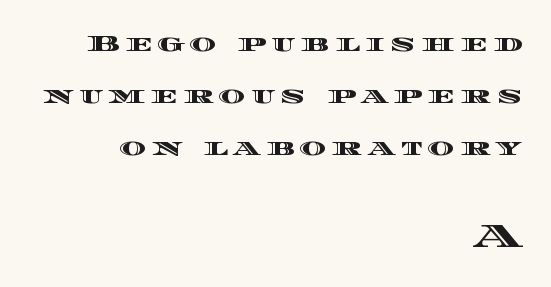
Compared with typical body copy, the letter spacing here is much looser. Notice how the passage keeps a crisp vertical edge on the right only. A typesetter would call this proportional, since set widths differ per character. Of the two passages, the one underneath uses the larger point size. These lines stand farther apart than default settings would place them.
